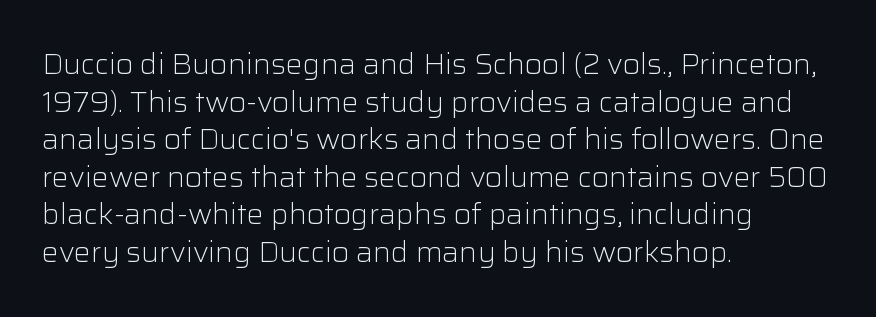
The image shows 28 px light sans-serif type, upright; set left-aligned, normal line spacing (1.34x), normal letter spacing, not underlined; low stroke contrast and a medium x-height.
